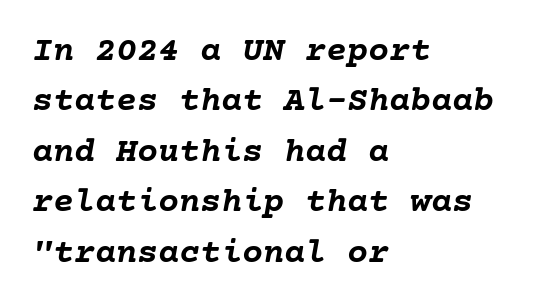
One glance says typical: line gaps are just what's usual. Letters rest on an invisible, unmarked baseline. Short and long lines alike share a common starting point at left. You'd pick this weight for a headline — it's a proper bold. The face used here is rendered with its standard letterfit.
